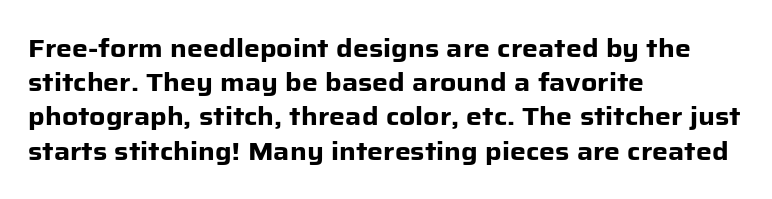
The lines in this sample share a left origin and differ only in where they stop. Summary of vertical rhythm: regular, with standard interline spacing. Italic: no, the glyphs are upright roman. The letterforms sit shoulder to shoulder at normal distance. Set as a true bold cut, around the 700 mark. The baseline area is clear.
